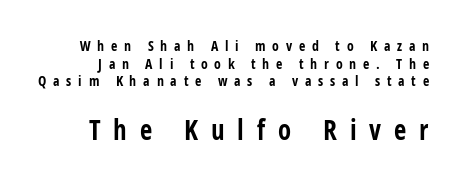
{"italic": "no", "bold": "yes", "underline": "no", "line_spacing": "normal", "line_spacing_ratio": 1.26, "letter_spacing": "wide", "letter_spacing_em": 0.48, "larger_block": "second", "size_ratio": 1.93, "glyph_px": 27}
